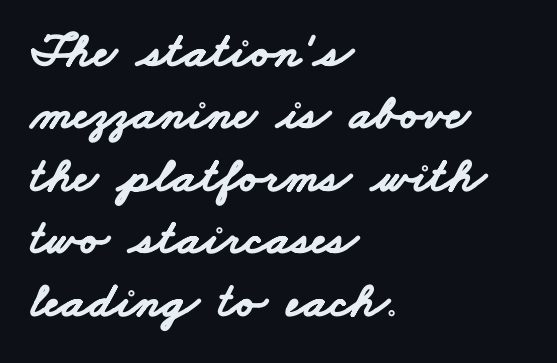
{"serif": "no", "bold": "yes", "weight": "bold", "width": "wide", "stroke_contrast": "low", "x_height": "small", "monospaced": "no", "underline": "no", "align": "left", "line_spacing": "normal", "line_spacing_ratio": 1.25, "letter_spacing": "normal", "letter_spacing_em": 0.0, "glyph_px": 50}
